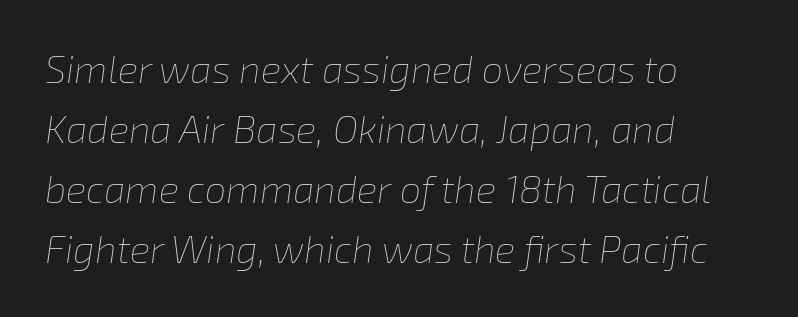
The image shows 38 px thin type, italic (leaning right); set left-aligned, normal line spacing (1.58x), normal letter spacing, not underlined; low stroke contrast and a medium x-height.
